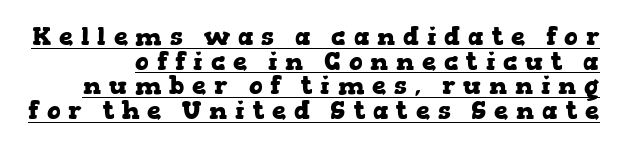
Somebody hit Ctrl+U on this one — the words are underlined. Is there any slant? The stems are plumb. What weight is shown? A full bold with thick strokes. The rendering uses a small line-height, squeezing the rows. A typesetter would call this heavily tracked-out type.
